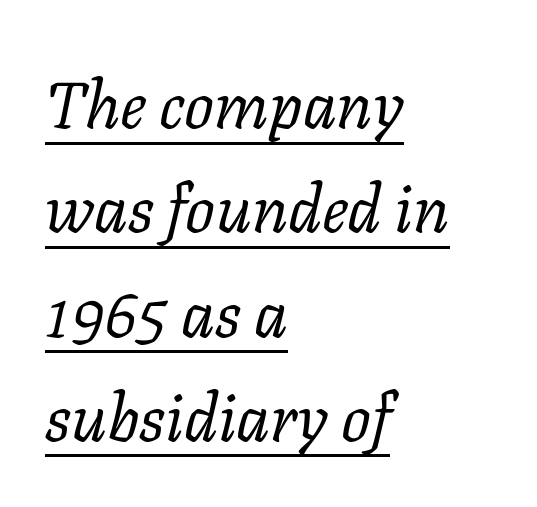
Here the designer chose a conventional face with non-uniform glyph widths. Font category for this specimen: serif. The gaps between neighbouring characters are ordinary and unremarkable. This is not heavy type; no bold has been used. Horizontal alignment here is leftward, the default for most running prose.
